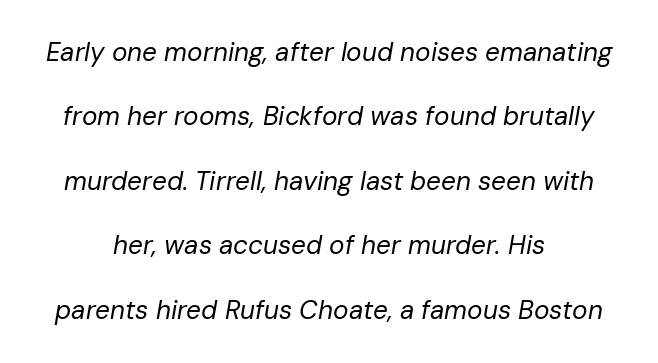
Whoever set this chose breathing room over compactness in the vertical rhythm. Is the type slanted? Yes — the strokes lean at a clear angle. Stems here are at most as thick as an everyday book face. Descenders are the only things crossing below the line. This sample uses plain, unmodified letter spacing.
